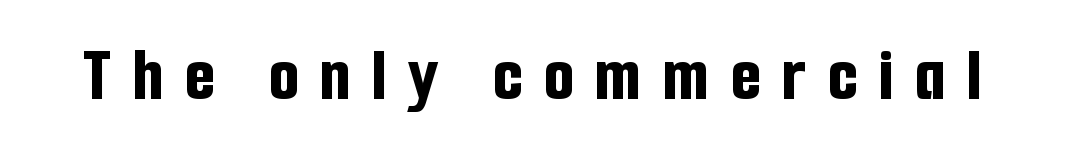
Short note: letters widely spaced. Heavy, bold letterforms. The font family rendered here belongs to the sans-serif group. Quick note: underline off.
